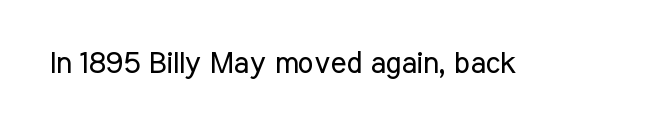
The image shows 30 px regular-weight, condensed sans-serif type, upright; set normal letter spacing, not underlined; low stroke contrast and a medium x-height.
